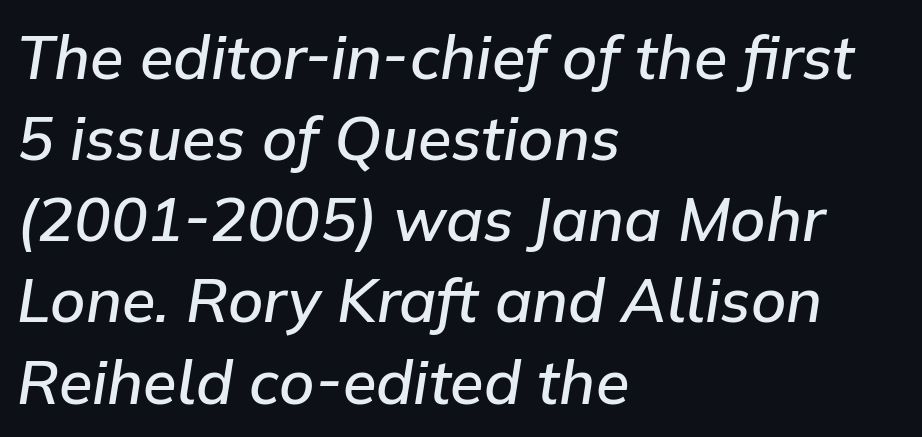
On the weight axis this lands at semibold, roughly 600. Short and long lines alike share a common starting point at left. Clear beneath every line of the passage. These lines are rendered in a variable-pitch font. Slanted lettering throughout.
